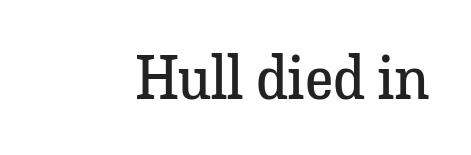
The image shows 60 px regular-weight serif type, upright; set normal letter spacing, not underlined; low stroke contrast and a medium x-height.
